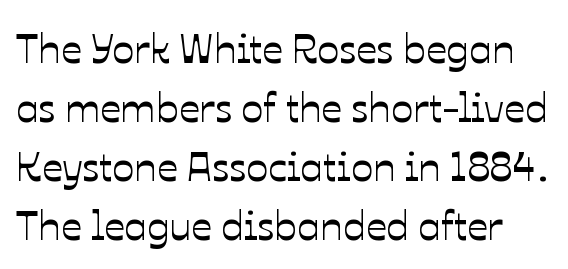
The image shows 41 px text type, upright; set normal line spacing (1.44x), normal letter spacing, not underlined; low stroke contrast and a medium x-height.
